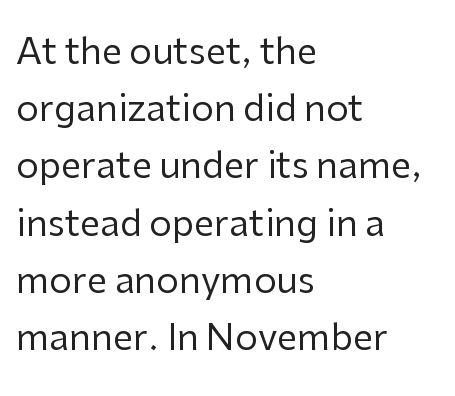
{"serif": "no", "italic": "no", "bold": "no", "weight": "regular", "width": "normal", "stroke_contrast": "low", "x_height": "medium", "monospaced": "no", "underline": "no", "align": "left", "line_spacing": "normal", "line_spacing_ratio": 1.59, "letter_spacing": "normal", "letter_spacing_em": 0.0, "glyph_px": 36}
